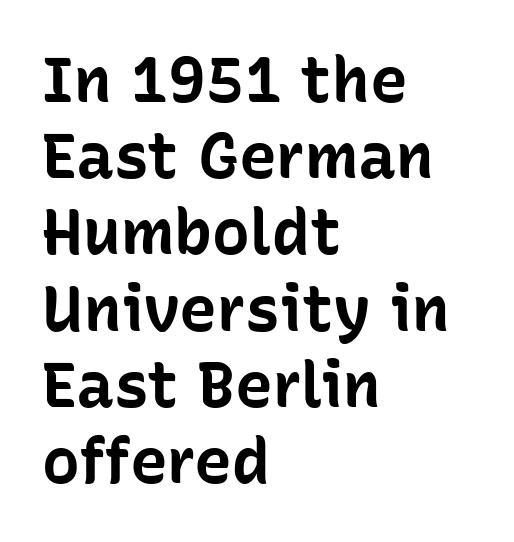
The image shows 63 px bold sans-serif type, upright; set left-aligned, line spacing 1.21x, normal letter spacing, not underlined; low stroke contrast and a medium x-height.
